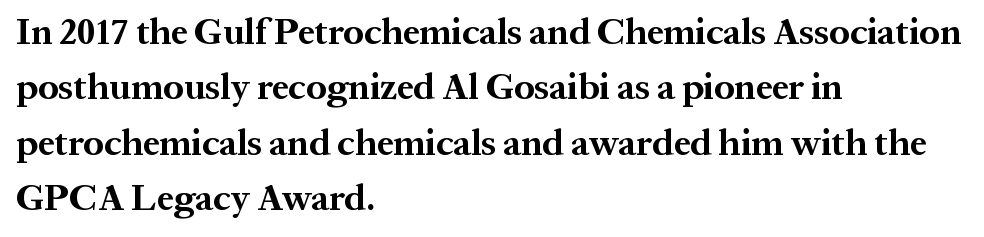
The image shows 37 px bold serif type, upright; set left-aligned, normal line spacing (1.5x), normal letter spacing, not underlined; medium stroke contrast and a medium x-height.
